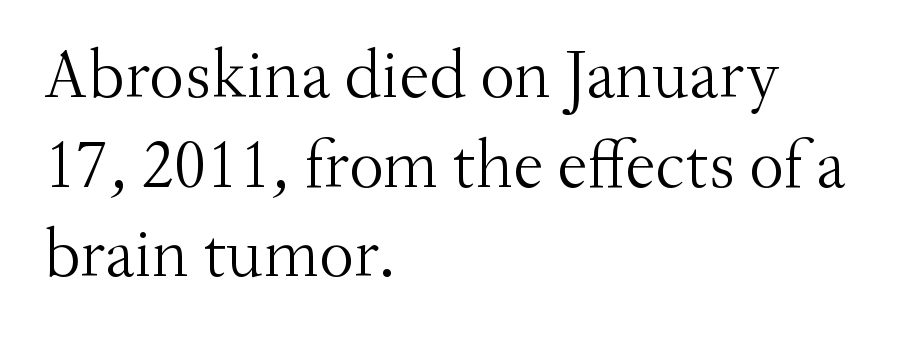
Q: Is the text bold? A: No.
Q: Is the text italic (slanted)? A: No, it is upright.
Q: Is the typeface a serif or a sans-serif typeface? A: Serif.
Q: Is the text underlined? A: No.
Q: How is the paragraph aligned? A: Left-aligned.
Q: Is the spacing between letters normal or unusually wide? A: Normal.
Q: Is the spacing between lines tight, normal or loose? A: Normal.
Q: Width (condensed, normal, or wide)? A: Normal.
Q: Stroke contrast? A: Medium.
Q: x-height? A: Small.
Q: Monospaced? A: No.
